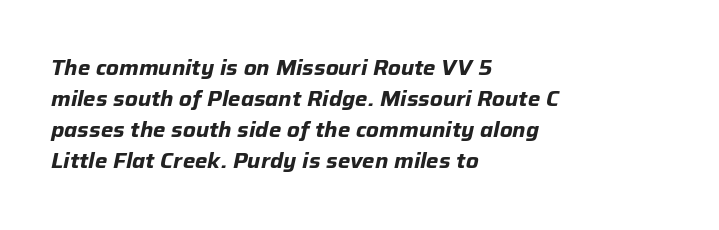
Q: Is the text bold? A: Yes.
Q: Is the text italic (slanted)? A: Yes, it leans right by about 12 degrees.
Q: Is the text underlined? A: No.
Q: How is the paragraph aligned? A: Left-aligned.
Q: Is the spacing between letters normal or unusually wide? A: Normal.
Q: Is the spacing between lines tight, normal or loose? A: Normal.
